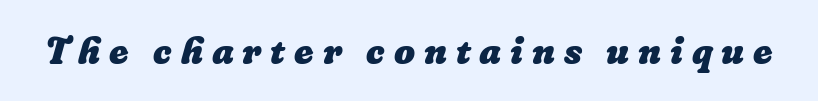
The image shows 37 px heavy type, italic (leaning right); set unusually wide letter spacing (+0.24 em), not underlined; low stroke contrast and a medium x-height.
